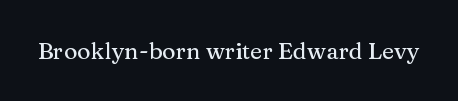
The image shows 23 px text type, upright; set normal letter spacing, not underlined.
